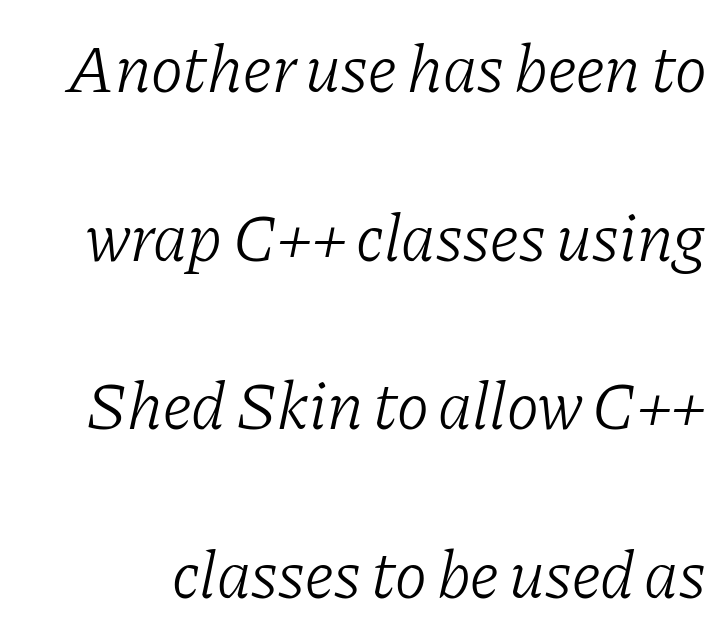
Stroke terminals: seriffed. Summary of weight: not heavy and not bold. Between one letter and the next there's only the usual sliver of space. A bare baseline throughout the passage.
